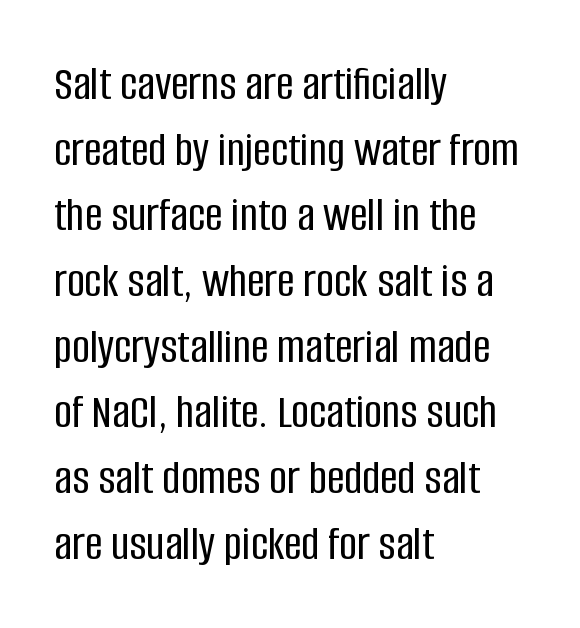
{"serif": "no", "italic": "no", "width": "condensed", "stroke_contrast": "low", "x_height": "large", "monospaced": "no", "underline": "no", "align": "left", "line_spacing": "normal", "line_spacing_ratio": 1.34, "letter_spacing": "normal", "letter_spacing_em": 0.0, "glyph_px": 49}
